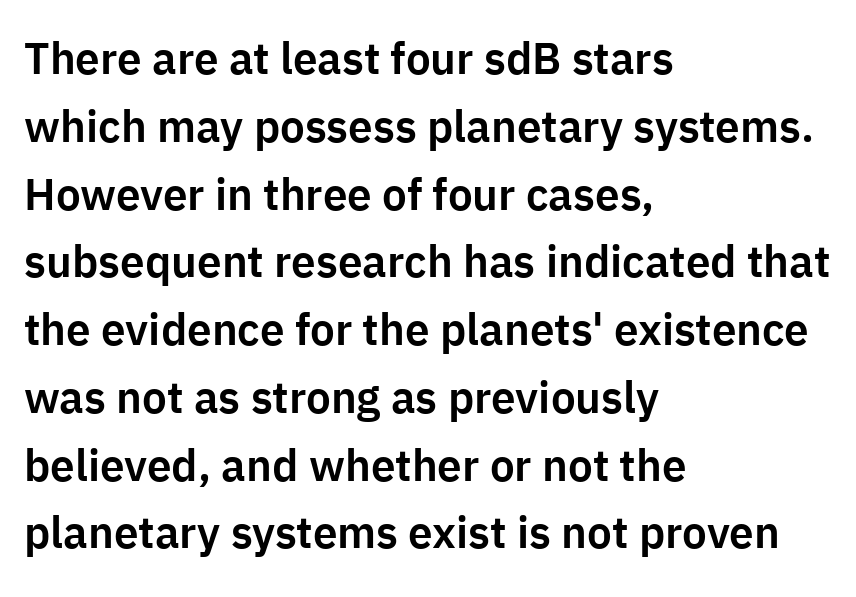
{"serif": "no", "italic": "no", "width": "normal", "stroke_contrast": "low", "x_height": "medium", "monospaced": "no", "underline": "no", "align": "left", "line_spacing": "normal", "line_spacing_ratio": 1.54, "letter_spacing": "normal", "letter_spacing_em": 0.0, "glyph_px": 44}
